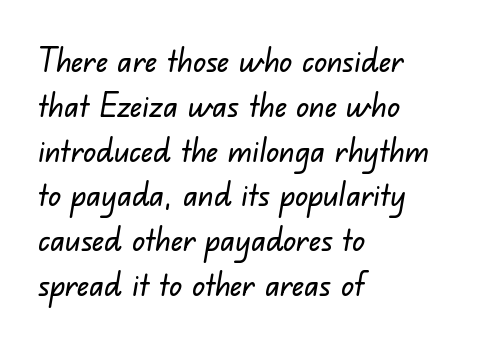
Q: Is the typeface a serif or a sans-serif typeface? A: Sans-serif.
Q: Is the text underlined? A: No.
Q: How is the paragraph aligned? A: Left-aligned.
Q: Is the spacing between letters normal or unusually wide? A: Normal.
Q: Is the spacing between lines tight, normal or loose? A: Normal.
Q: Width (condensed, normal, or wide)? A: Normal.
Q: Stroke contrast? A: Low.
Q: x-height? A: Small.
Q: Monospaced? A: No.
